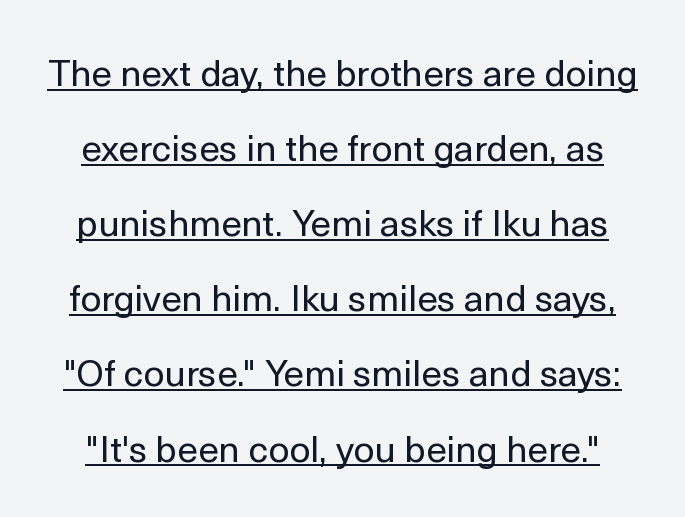
Q: Is the text bold? A: No.
Q: Is the text italic (slanted)? A: No, it is upright.
Q: Is the typeface a serif or a sans-serif typeface? A: Sans-serif.
Q: Is the text underlined? A: Yes.
Q: Is the spacing between letters normal or unusually wide? A: Normal.
Q: Is the spacing between lines tight, normal or loose? A: Loose.
Q: Width (condensed, normal, or wide)? A: Normal.
Q: x-height? A: Medium.
Q: Monospaced? A: No.
